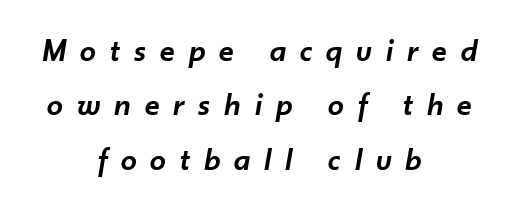
Q: Is the text bold? A: Semi-bold.
Q: Is the text italic (slanted)? A: Yes, it leans right by about 10 degrees.
Q: Is the text underlined? A: No.
Q: How is the paragraph aligned? A: Centered.
Q: Is the spacing between letters normal or unusually wide? A: Unusually wide.
Q: Is the spacing between lines tight, normal or loose? A: Normal.
Q: Width (condensed, normal, or wide)? A: Normal.
Q: Stroke contrast? A: Low.
Q: x-height? A: Small.
Q: Monospaced? A: No.
